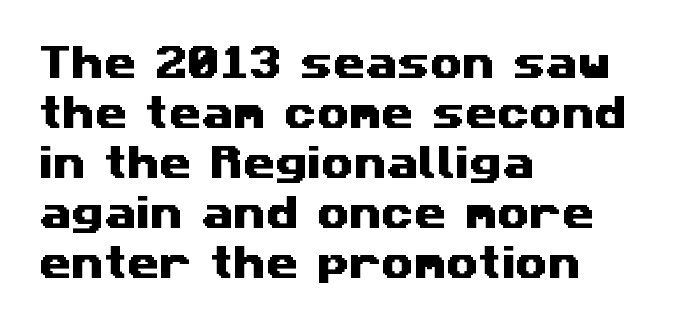
Q: Is the typeface a serif or a sans-serif typeface? A: Sans-serif.
Q: Is the text underlined? A: No.
Q: How is the paragraph aligned? A: Left-aligned.
Q: Is the spacing between letters normal or unusually wide? A: Normal.
Q: Is the spacing between lines tight, normal or loose? A: Normal.
Q: Width (condensed, normal, or wide)? A: Wide.
Q: Stroke contrast? A: Medium.
Q: x-height? A: Medium.
Q: Monospaced? A: No.
